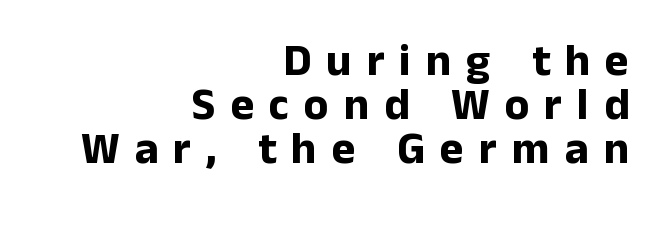
{"serif": "no", "italic": "no", "bold": "yes", "weight": "bold", "width": "normal", "stroke_contrast": "low", "x_height": "medium", "monospaced": "no", "underline": "no", "align": "right", "line_spacing": "tight", "line_spacing_ratio": 0.98, "letter_spacing": "wide", "letter_spacing_em": 0.33, "glyph_px": 45}
